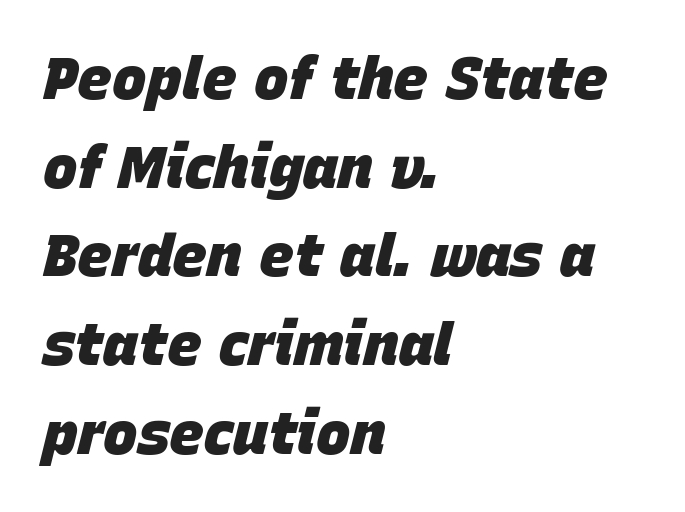
{"italic": "yes", "lean": "right", "slant_degrees": 15, "bold": "yes", "weight": "heavy", "width": "normal", "stroke_contrast": "low", "x_height": "large", "monospaced": "no", "underline": "no", "align": "left", "line_spacing": "normal", "line_spacing_ratio": 1.53, "letter_spacing": "normal", "letter_spacing_em": 0.0, "glyph_px": 58}
